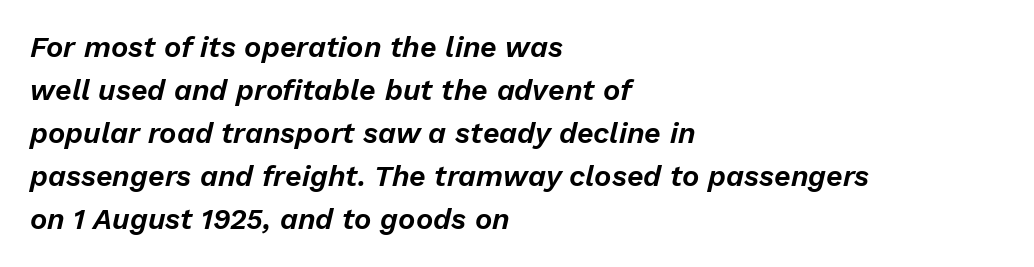
The image shows 29 px text type, italic (leaning right); set left-aligned, normal line spacing (1.48x), normal letter spacing, not underlined; low stroke contrast and a medium x-height.
